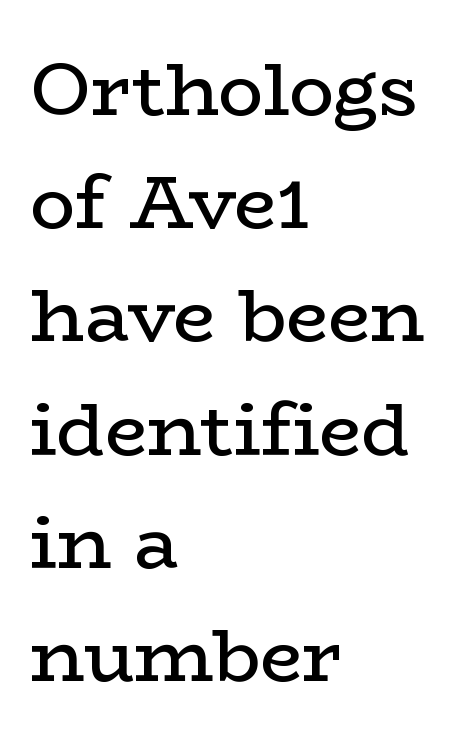
Q: Is the text bold? A: No.
Q: Is the text italic (slanted)? A: No, it is upright.
Q: Is the typeface a serif or a sans-serif typeface? A: Serif.
Q: Is the text underlined? A: No.
Q: How is the paragraph aligned? A: Left-aligned.
Q: Is the spacing between letters normal or unusually wide? A: Normal.
Q: Is the spacing between lines tight, normal or loose? A: Normal.
Q: Width (condensed, normal, or wide)? A: Wide.
Q: Stroke contrast? A: Low.
Q: x-height? A: Medium.
Q: Monospaced? A: No.
